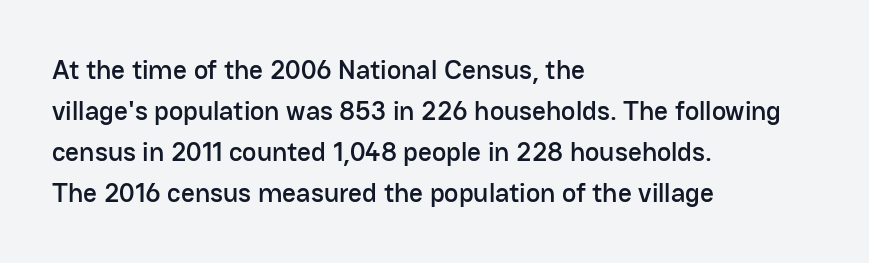
Underlining? Definitely not there. The passage shown stacks its lines at a standard gap. Tall strokes in this sample are plumb rather than angled. Is the block centered? No — it sits flush against the left margin.
